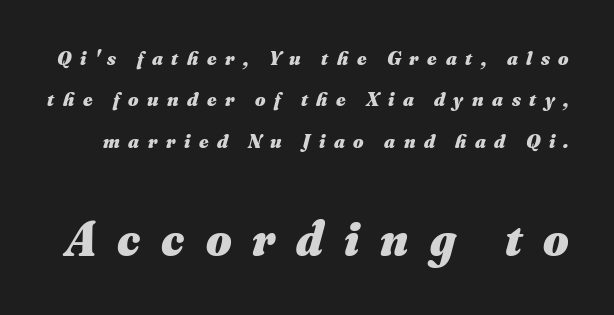
The image shows 49 px heavy type, italic (leaning right); set loose line spacing (2.07x), unusually wide letter spacing (+0.43 em), not underlined; the second (bottom) block is 2.45x larger; medium stroke contrast and a small x-height.
